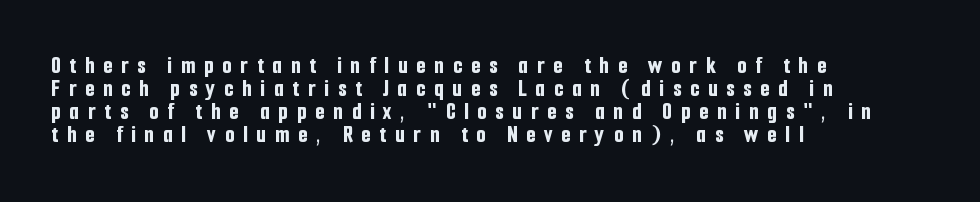
The image shows 24 px bold type, upright; set left-aligned, tight line spacing (0.96x), unusually wide letter spacing (+0.37 em), not underlined.
